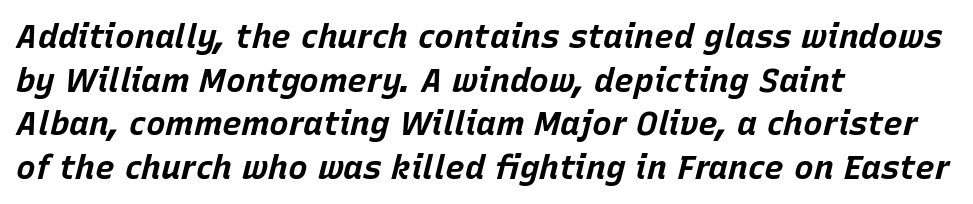
Q: Is the text bold? A: Yes.
Q: Is the text italic (slanted)? A: Yes, it leans right by about 15 degrees.
Q: Is the text underlined? A: No.
Q: How is the paragraph aligned? A: Left-aligned.
Q: Is the spacing between letters normal or unusually wide? A: Normal.
Q: Is the spacing between lines tight, normal or loose? A: Normal.
Q: Width (condensed, normal, or wide)? A: Normal.
Q: Stroke contrast? A: Low.
Q: x-height? A: Large.
Q: Monospaced? A: No.
